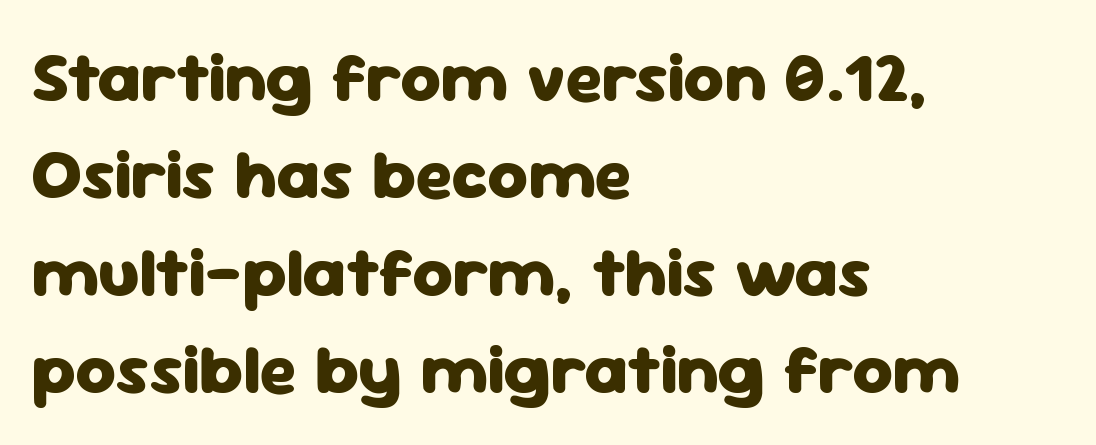
Q: Is the text bold? A: Yes.
Q: Is the text italic (slanted)? A: No, it is upright.
Q: Is the typeface a serif or a sans-serif typeface? A: Sans-serif.
Q: Is the text underlined? A: No.
Q: How is the paragraph aligned? A: Left-aligned.
Q: Is the spacing between letters normal or unusually wide? A: Normal.
Q: Is the spacing between lines tight, normal or loose? A: Normal.
Q: Width (condensed, normal, or wide)? A: Normal.
Q: Stroke contrast? A: Low.
Q: x-height? A: Medium.
Q: Monospaced? A: No.
